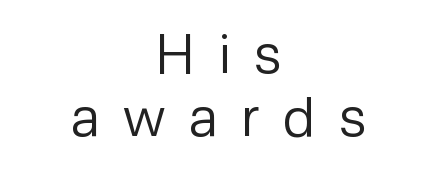
Q: Is the text bold? A: No.
Q: Is the text italic (slanted)? A: No, it is upright.
Q: Is the typeface a serif or a sans-serif typeface? A: Sans-serif.
Q: Is the text underlined? A: No.
Q: How is the paragraph aligned? A: Centered.
Q: Is the spacing between letters normal or unusually wide? A: Unusually wide.
Q: Is the spacing between lines tight, normal or loose? A: Tight.
Q: Width (condensed, normal, or wide)? A: Normal.
Q: Stroke contrast? A: Low.
Q: x-height? A: Medium.
Q: Monospaced? A: No.
